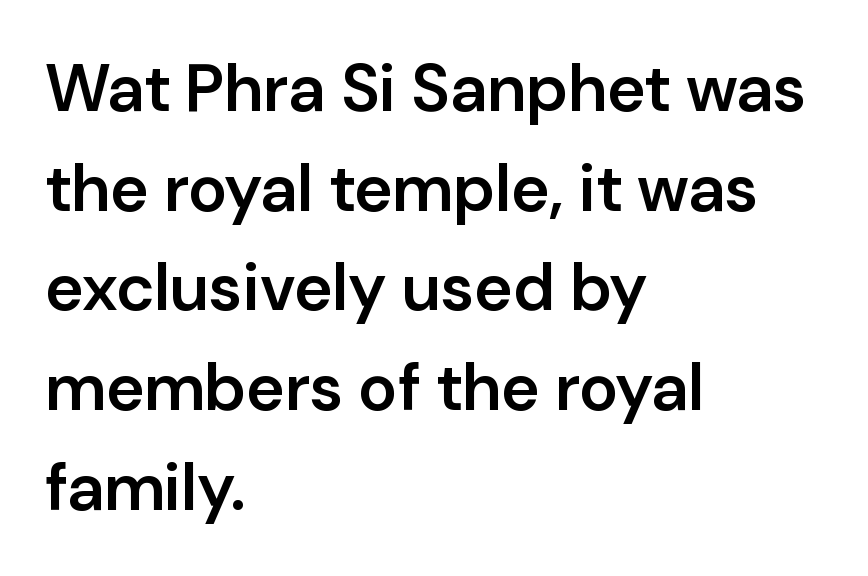
The image shows 66 px semibold sans-serif type, upright; set left-aligned, normal line spacing (1.51x), normal letter spacing, not underlined; low stroke contrast and a medium x-height.
